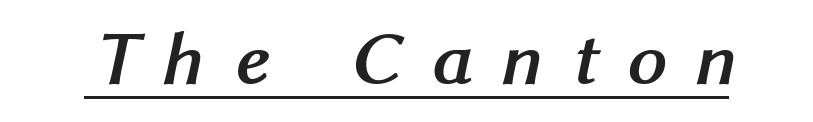
The image shows 77 px semibold sans-serif type; set unusually wide letter spacing (+0.38 em), underlined; medium stroke contrast and a medium x-height.
